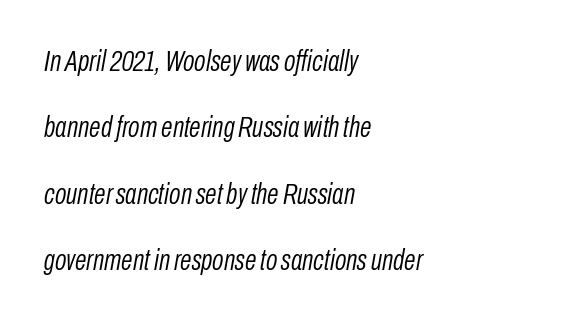
The glyphs look as if they've been sheared to an angle. The font sits on the lighter half of the weight spectrum, regular included. Whoever set this chose breathing room over compactness in the vertical rhythm. Spacing verdict: proportional, widths tailored to each character. The rag falls on the right side of this text block.
